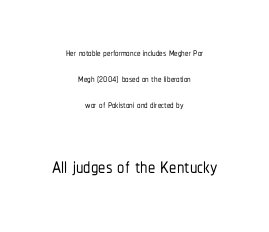
{"serif": "no", "italic": "no", "width": "condensed", "stroke_contrast": "low", "x_height": "medium", "monospaced": "no", "underline": "no", "align": "center", "line_spacing_ratio": 1.87, "letter_spacing": "normal", "letter_spacing_em": 0.0, "larger_block": "second", "size_ratio": 2.07, "glyph_px": 29}
